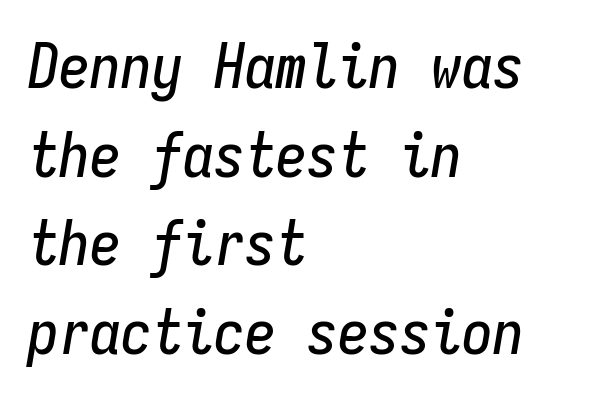
The image shows 62 px condensed type, italic (leaning right), monospaced; set left-aligned, normal line spacing (1.43x), normal letter spacing, not underlined; low stroke contrast and a medium x-height.
